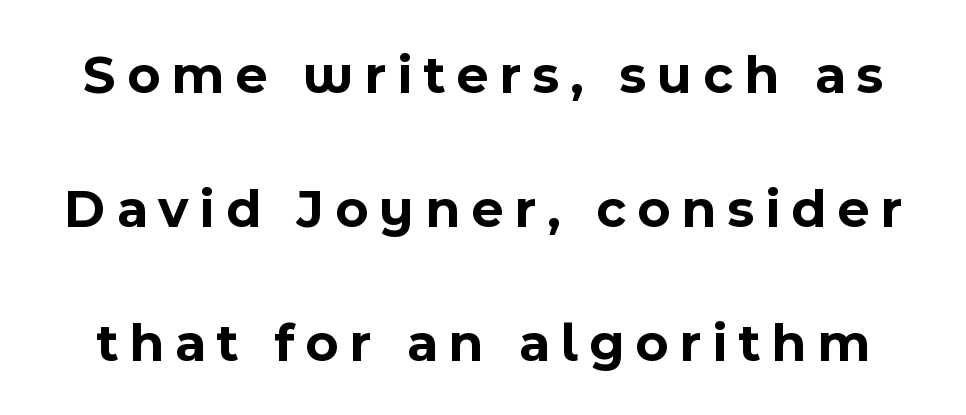
The image shows 55 px bold sans-serif type, upright; set loose line spacing (2.44x), unusually wide letter spacing (+0.2 em), not underlined; a medium x-height.
